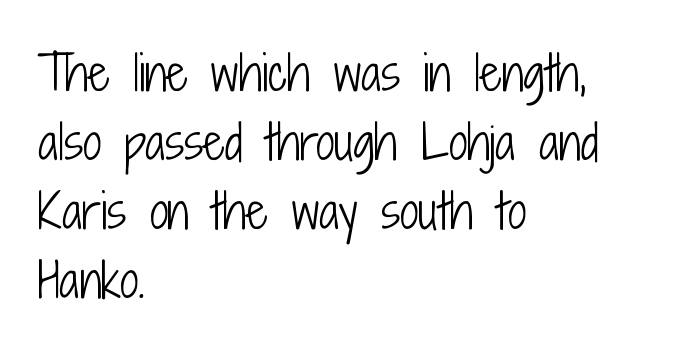
{"serif": "no", "italic": "no", "bold": "no", "weight": "light", "width": "condensed", "stroke_contrast": "low", "x_height": "medium", "monospaced": "no", "underline": "no", "align": "left", "line_spacing": "normal", "line_spacing_ratio": 1.47, "letter_spacing": "normal", "letter_spacing_em": 0.0, "glyph_px": 47}
